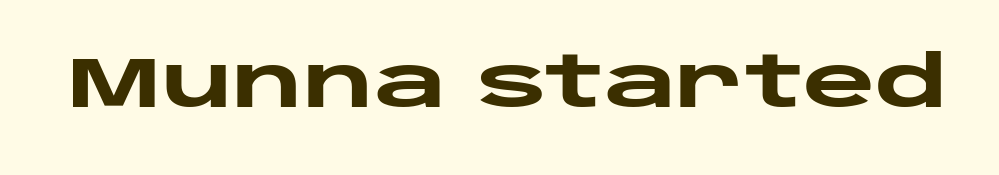
The image shows 70 px heavy, wide sans-serif type, upright; set normal letter spacing, not underlined; low stroke contrast and a large x-height.
